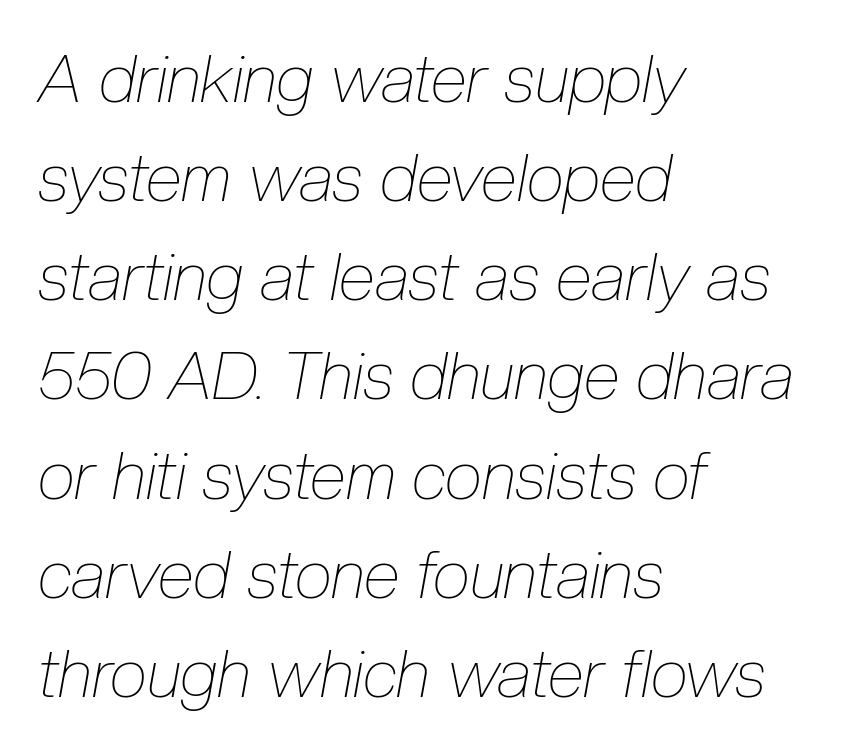
{"italic": "yes", "lean": "right", "slant_degrees": 10, "bold": "no", "weight": "thin", "width": "condensed", "stroke_contrast": "low", "x_height": "medium", "monospaced": "no", "underline": "no", "align": "left", "line_spacing": "normal", "line_spacing_ratio": 1.48, "letter_spacing": "normal", "letter_spacing_em": 0.0, "glyph_px": 67}
